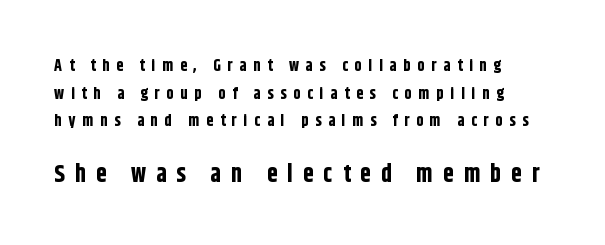
Italic: no, the glyphs are upright roman. Between one letter and the next there's a generous, obvious gap. The passage shown is emphatically bold. If you squint, the bottom block still reads clearly — it's the larger of the two.
